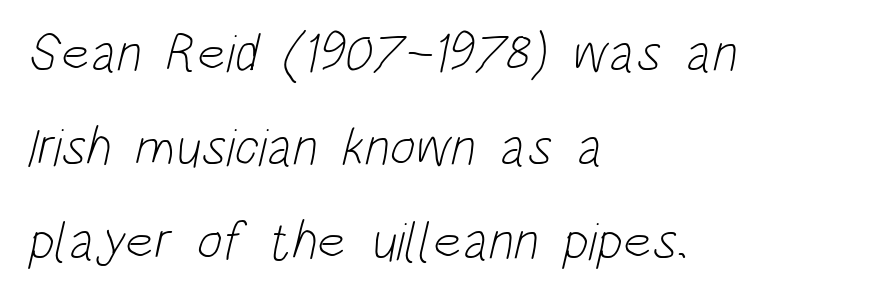
{"serif": "no", "bold": "no", "weight": "light", "width": "condensed", "stroke_contrast": "low", "x_height": "large", "monospaced": "no", "underline": "no", "align": "left", "line_spacing_ratio": 1.74, "letter_spacing": "normal", "letter_spacing_em": 0.0, "glyph_px": 54}
